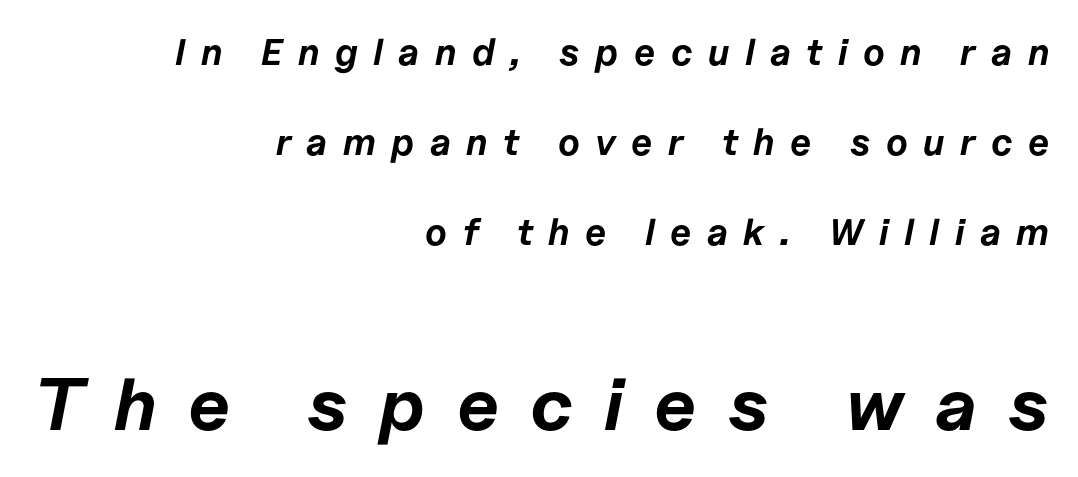
Q: Is the text bold? A: Yes.
Q: Is the text italic (slanted)? A: Yes, it leans right by about 11 degrees.
Q: Is the text underlined? A: No.
Q: How is the paragraph aligned? A: Right-aligned.
Q: Is the spacing between letters normal or unusually wide? A: Unusually wide.
Q: Is the spacing between lines tight, normal or loose? A: Loose.
Q: Which block of text is set in a larger size, the first (top) or the second (bottom)? A: The second (bottom) one.
Q: Width (condensed, normal, or wide)? A: Normal.
Q: Stroke contrast? A: Low.
Q: x-height? A: Medium.
Q: Monospaced? A: No.
